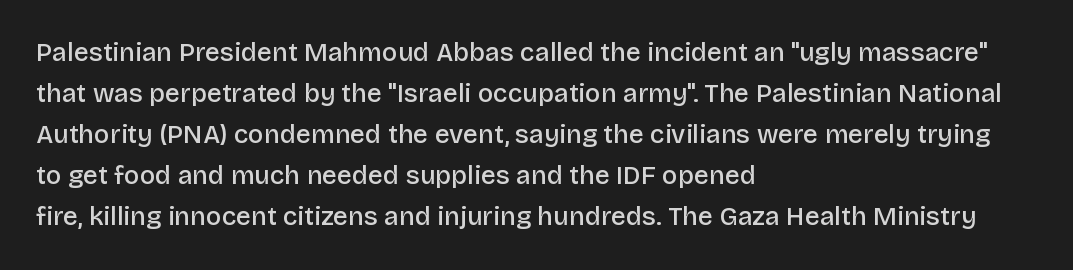
Q: Is the text bold? A: Semi-bold.
Q: Is the text italic (slanted)? A: No, it is upright.
Q: Is the text underlined? A: No.
Q: How is the paragraph aligned? A: Left-aligned.
Q: Is the spacing between letters normal or unusually wide? A: Normal.
Q: Is the spacing between lines tight, normal or loose? A: Normal.
